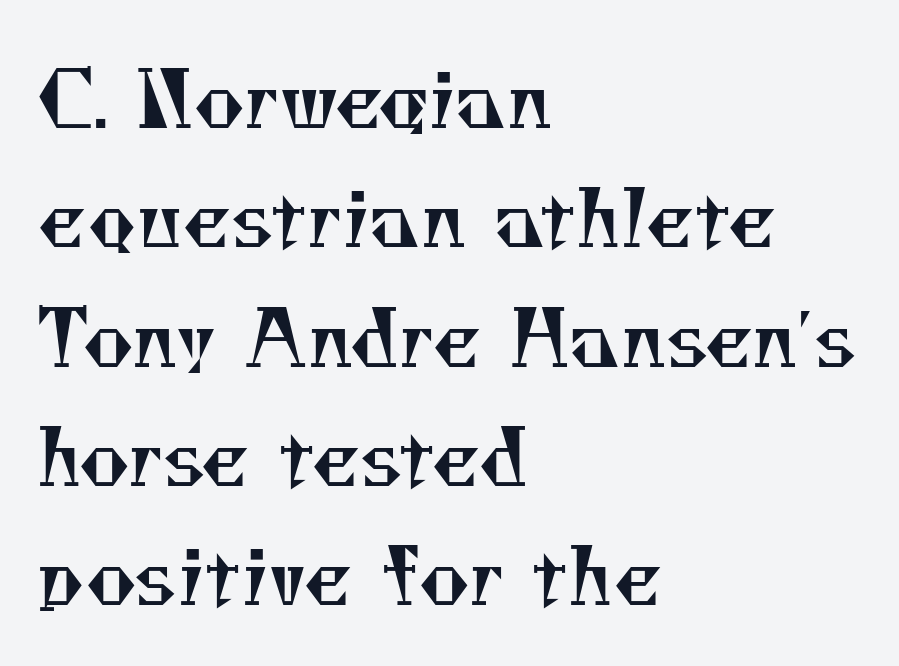
{"serif": "yes", "bold": "no", "weight": "regular", "width": "normal", "stroke_contrast": "medium", "x_height": "small", "monospaced": "no", "underline": "no", "align": "left", "line_spacing": "normal", "line_spacing_ratio": 1.53, "letter_spacing": "normal", "letter_spacing_em": 0.0, "glyph_px": 78}
